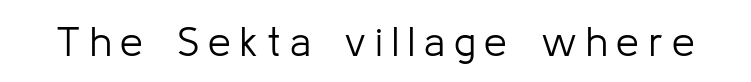
{"serif": "no", "italic": "no", "bold": "no", "weight": "light", "width": "normal", "stroke_contrast": "low", "x_height": "medium", "monospaced": "no", "underline": "no", "letter_spacing": "wide", "letter_spacing_em": 0.22, "glyph_px": 41}
